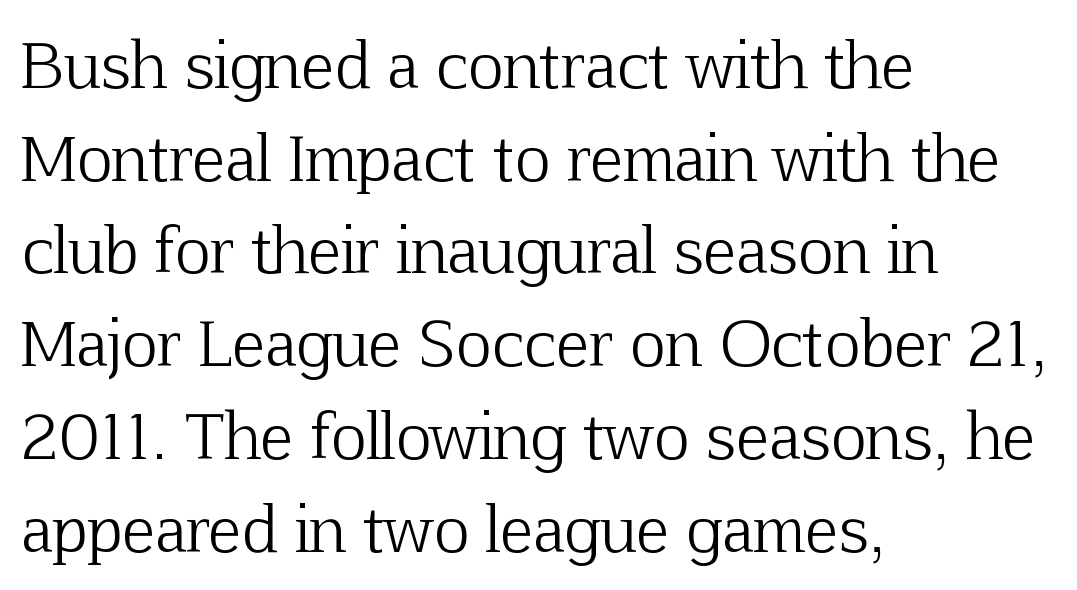
Think of a printed novel: that variable character pitch is what you see here. The line texture is even and compact thanks to regular tracking. Lines of text with bare space underneath. This is roman type, the default non-slanted kind.
